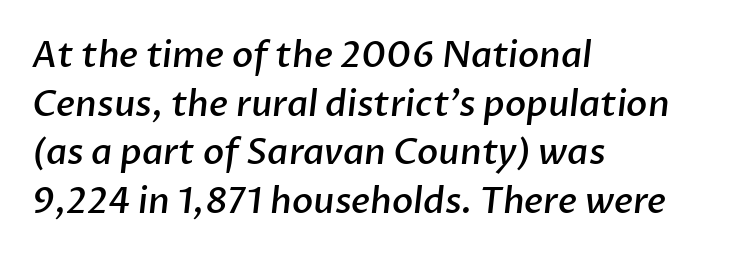
{"serif": "no", "bold": "semi", "weight": "semibold", "width": "normal", "stroke_contrast": "low", "x_height": "medium", "monospaced": "no", "underline": "no", "align": "left", "line_spacing": "normal", "line_spacing_ratio": 1.39, "letter_spacing": "normal", "letter_spacing_em": 0.0, "glyph_px": 35}
